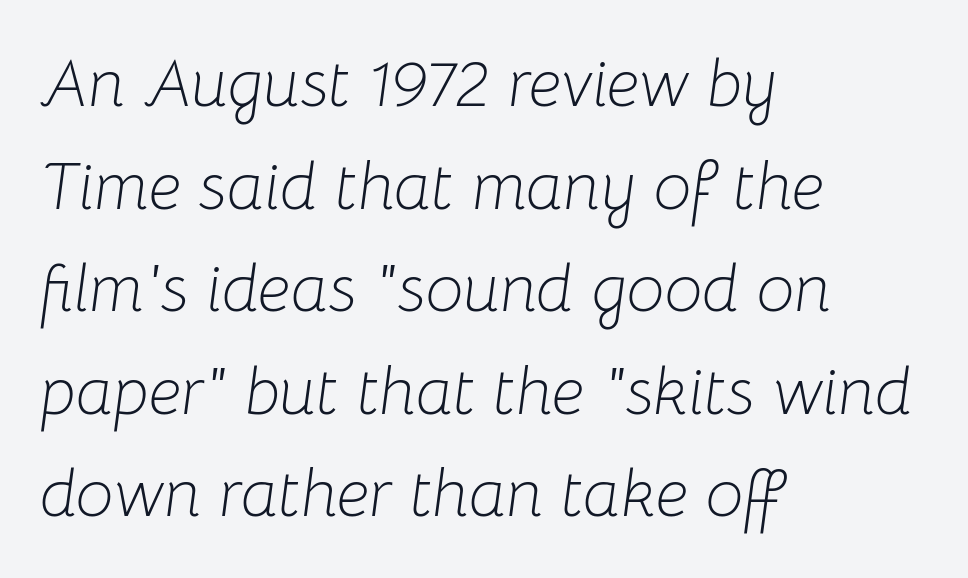
{"italic": "yes", "lean": "right", "slant_degrees": 8, "bold": "no", "weight": "light", "width": "normal", "stroke_contrast": "low", "x_height": "medium", "monospaced": "no", "underline": "no", "align": "left", "line_spacing": "normal", "line_spacing_ratio": 1.53, "letter_spacing": "normal", "letter_spacing_em": 0.0, "glyph_px": 67}
